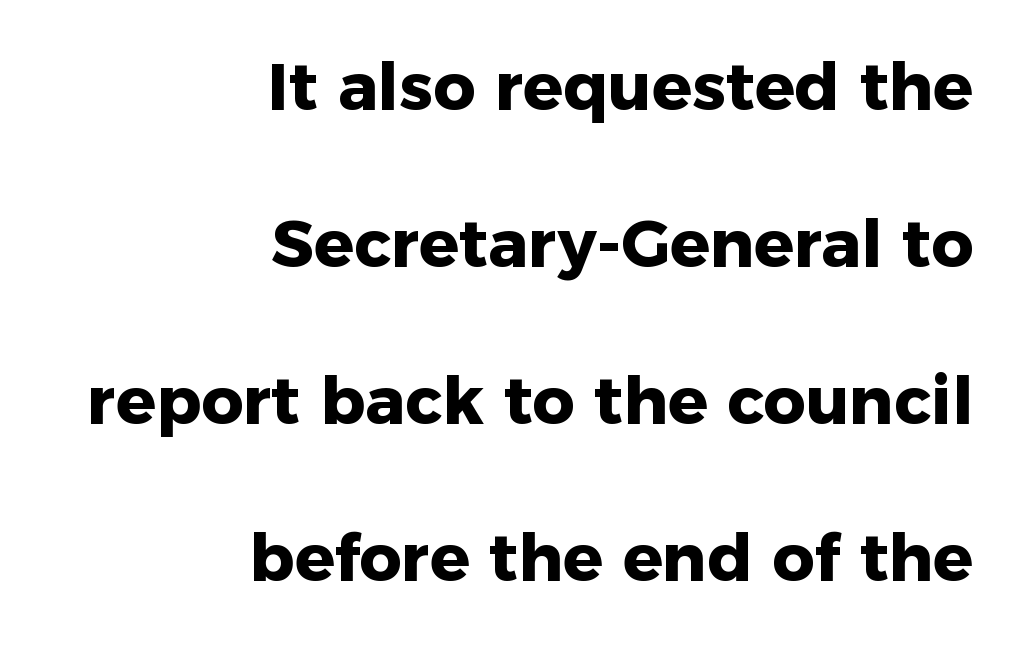
{"serif": "no", "italic": "no", "bold": "yes", "weight": "heavy", "width": "normal", "stroke_contrast": "low", "x_height": "medium", "monospaced": "no", "underline": "no", "align": "right", "line_spacing": "loose", "line_spacing_ratio": 2.38, "letter_spacing": "normal", "letter_spacing_em": 0.0, "glyph_px": 66}
